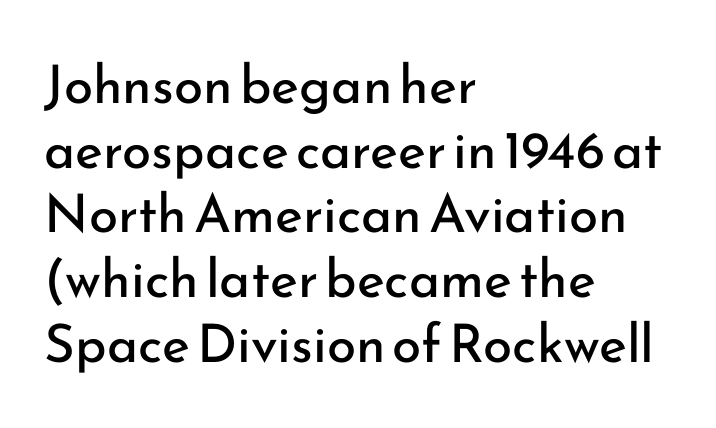
{"serif": "no", "italic": "no", "bold": "no", "weight": "regular", "width": "normal", "stroke_contrast": "low", "x_height": "small", "monospaced": "no", "underline": "no", "align": "left", "line_spacing_ratio": 1.22, "letter_spacing": "normal", "letter_spacing_em": 0.0, "glyph_px": 53}
